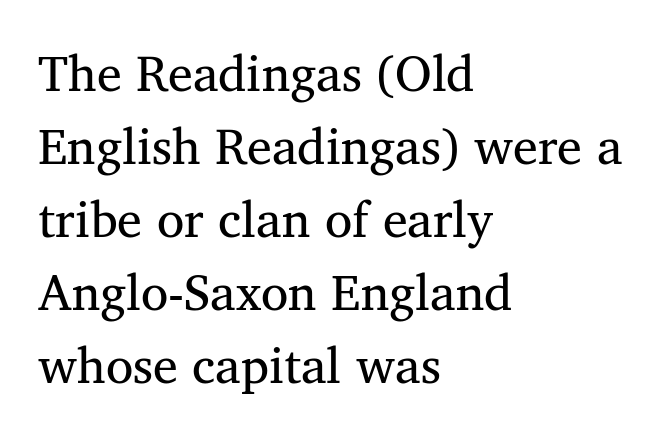
The font is comparable to plain body text, perhaps lighter. Upright lettering throughout. Is this a fixed-width face? No — the glyphs have proportional, varying widths. This is serif lettering, the kind often seen in printed books. The leading is moderate, giving the passage an even texture.
